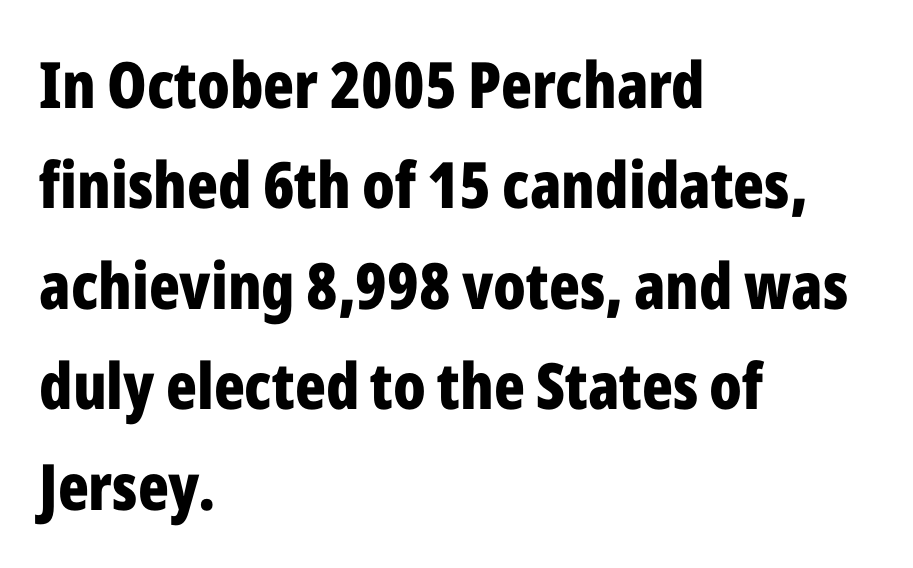
{"serif": "no", "italic": "no", "bold": "yes", "weight": "bold", "width": "condensed", "stroke_contrast": "low", "x_height": "medium", "monospaced": "no", "underline": "no", "align": "left", "line_spacing": "normal", "line_spacing_ratio": 1.57, "letter_spacing": "normal", "letter_spacing_em": 0.0, "glyph_px": 64}
